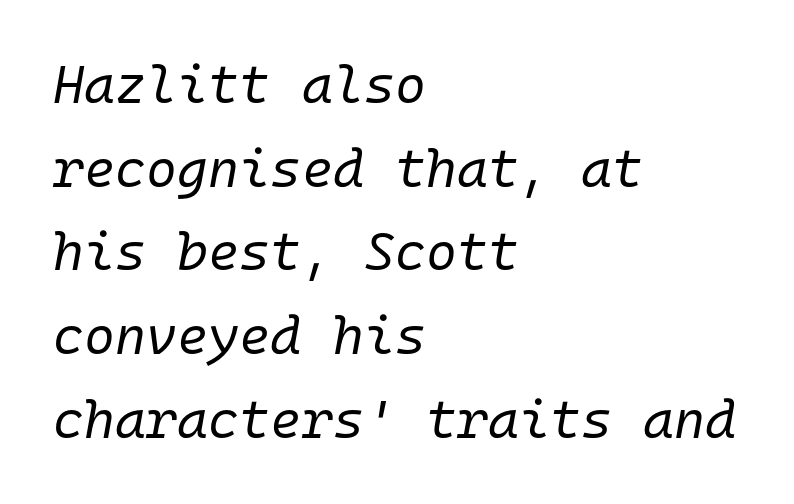
The typography opts for an oblique posture over an upright one. Regarding leading, the lines here are spaced in the standard way. The face used here is monospaced, like something from a code editor. A quiet, ordinary-to-light weight characterises the typeface. Letter spacing: default. The typesetter chose a ragged-right arrangement here.
